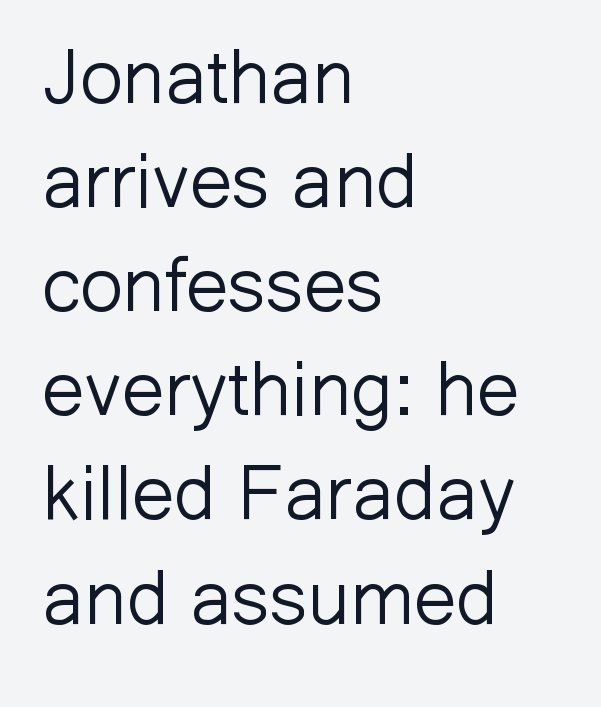
{"serif": "no", "italic": "no", "bold": "no", "weight": "light", "width": "normal", "stroke_contrast": "low", "x_height": "medium", "monospaced": "no", "underline": "no", "align": "left", "line_spacing": "normal", "line_spacing_ratio": 1.37, "letter_spacing": "normal", "letter_spacing_em": 0.0, "glyph_px": 76}
